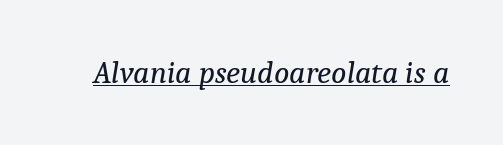
The image shows 32 px regular-weight serif type, italic (leaning right); set normal letter spacing, underlined; low stroke contrast and a medium x-height.
